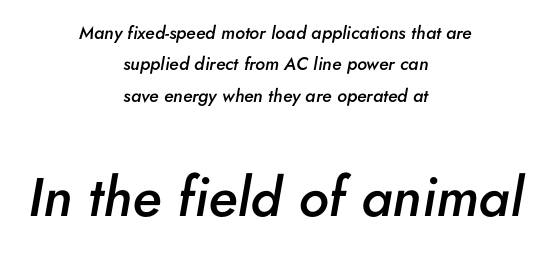
{"italic": "yes", "lean": "right", "slant_degrees": 5, "bold": "semi", "weight": "semibold", "width": "normal", "stroke_contrast": "low", "x_height": "small", "monospaced": "no", "underline": "no", "align": "center", "line_spacing_ratio": 1.75, "letter_spacing": "normal", "letter_spacing_em": 0.0, "larger_block": "second", "size_ratio": 3.06, "glyph_px": 55}
